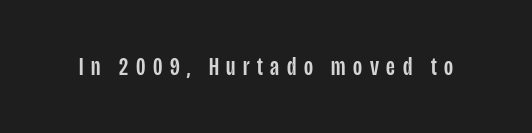
The image shows 26 px text type, upright; set unusually wide letter spacing (+0.29 em), not underlined.
